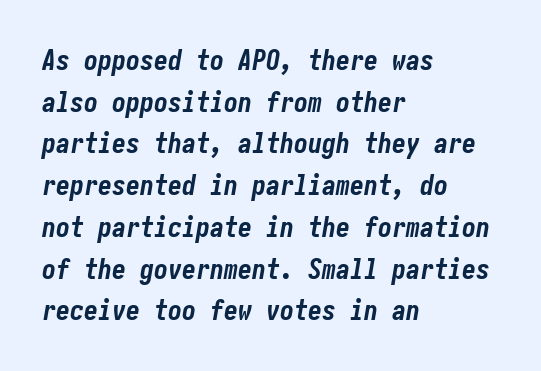
{"italic": "yes", "lean": "right", "slant_degrees": 10, "bold": "yes", "weight": "bold", "width": "condensed", "stroke_contrast": "low", "x_height": "medium", "underline": "no", "align": "left", "line_spacing": "normal", "line_spacing_ratio": 1.49, "letter_spacing": "normal", "letter_spacing_em": 0.0, "glyph_px": 28}
